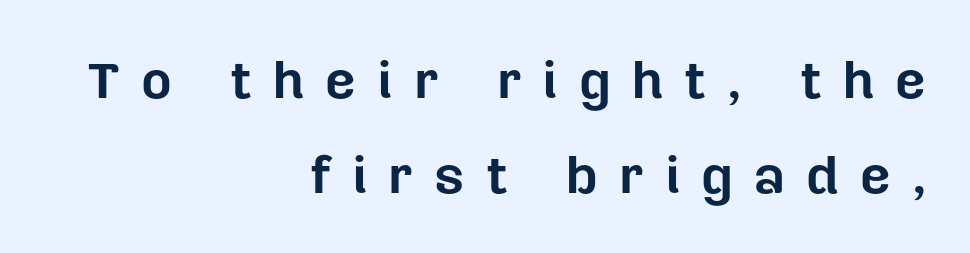
Q: Is the text bold? A: Yes.
Q: Is the text italic (slanted)? A: No, it is upright.
Q: Is the typeface a serif or a sans-serif typeface? A: Sans-serif.
Q: Is the text underlined? A: No.
Q: How is the paragraph aligned? A: Right-aligned.
Q: Is the spacing between letters normal or unusually wide? A: Unusually wide.
Q: Width (condensed, normal, or wide)? A: Normal.
Q: Stroke contrast? A: Low.
Q: x-height? A: Medium.
Q: Monospaced? A: No.
